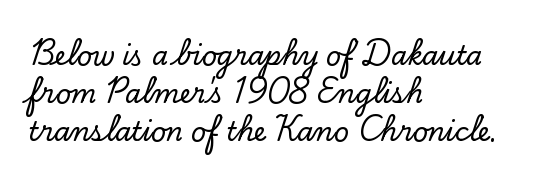
Q: Is the text italic (slanted)? A: Yes.
Q: Is the text underlined? A: No.
Q: How is the paragraph aligned? A: Left-aligned.
Q: Is the spacing between letters normal or unusually wide? A: Normal.
Q: Is the spacing between lines tight, normal or loose? A: Normal.
